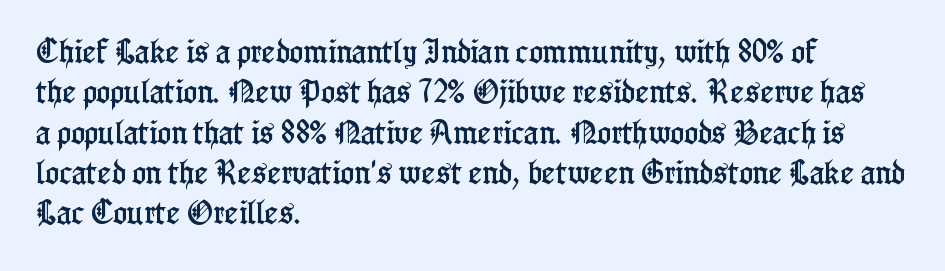
{"italic": "no", "underline": "no", "align": "left", "line_spacing": "normal", "line_spacing_ratio": 1.55, "letter_spacing": "normal", "letter_spacing_em": 0.0, "glyph_px": 26}
